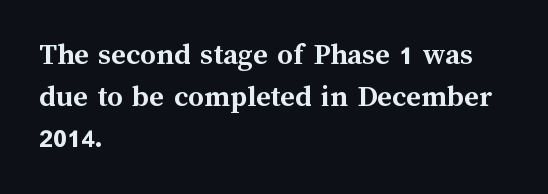
The face used here has the dense, thick strokes of a bold. No italicization has been applied; the sample stays upright. These lines keep a tight, regular rhythm from letter to letter. The passage shown is typed in a proportional face where columns would drift.
